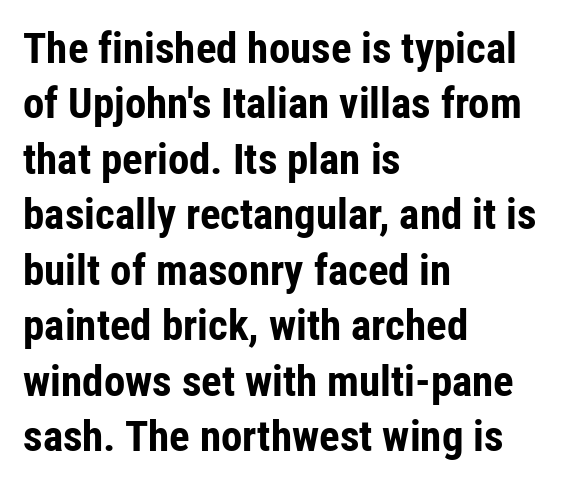
The image shows 43 px bold, condensed sans-serif type, upright; set left-aligned, normal line spacing (1.29x), normal letter spacing, not underlined; low stroke contrast and a medium x-height.
